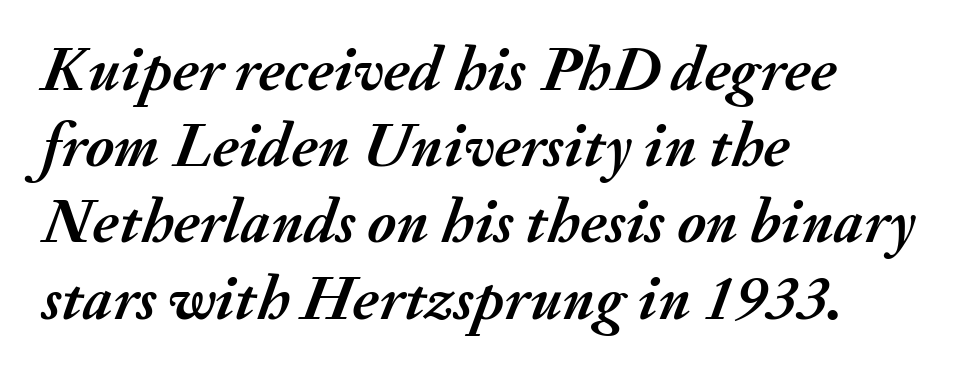
The image shows 63 px semibold type, italic (leaning right); set left-aligned, line spacing 1.21x, normal letter spacing, not underlined; medium stroke contrast and a small x-height.
